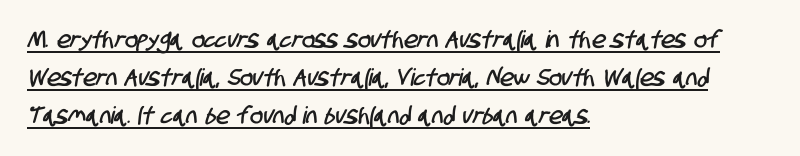
{"underline": "yes", "align": "left", "line_spacing": "normal", "line_spacing_ratio": 1.59, "letter_spacing": "normal", "letter_spacing_em": 0.0, "glyph_px": 24}
